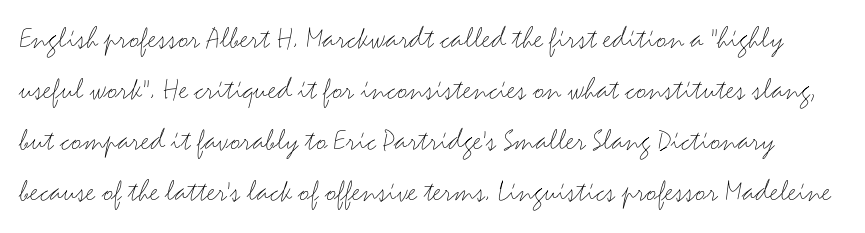
Q: Is the text bold? A: No.
Q: Is the text italic (slanted)? A: Yes.
Q: Is the typeface a serif or a sans-serif typeface? A: Sans-serif.
Q: Is the text underlined? A: No.
Q: Is the spacing between letters normal or unusually wide? A: Normal.
Q: Is the spacing between lines tight, normal or loose? A: Normal.
Q: Width (condensed, normal, or wide)? A: Wide.
Q: Stroke contrast? A: Medium.
Q: x-height? A: Small.
Q: Monospaced? A: No.
